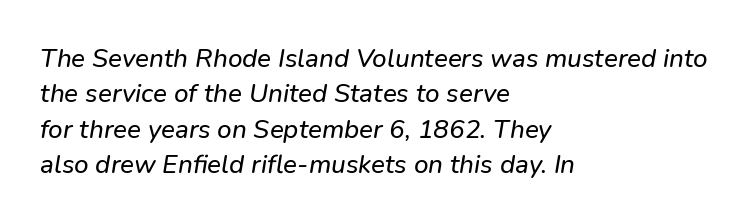
{"italic": "yes", "lean": "right", "slant_degrees": 9, "underline": "no", "align": "left", "line_spacing": "normal", "line_spacing_ratio": 1.36, "letter_spacing": "normal", "letter_spacing_em": 0.0, "glyph_px": 26}
